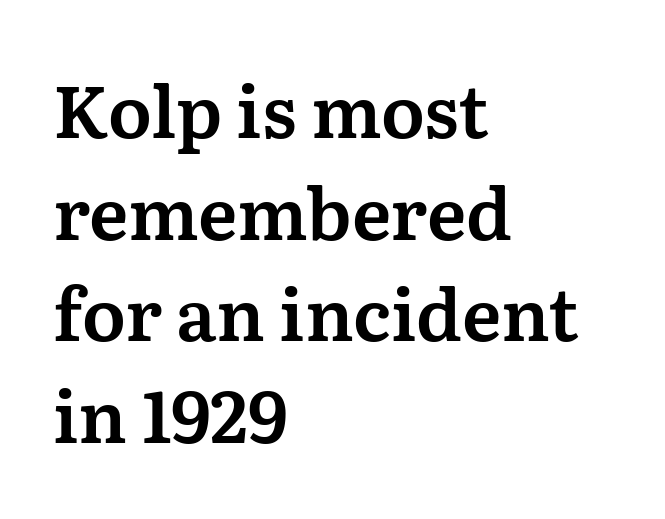
Q: Is the text italic (slanted)? A: No, it is upright.
Q: Is the typeface a serif or a sans-serif typeface? A: Serif.
Q: Is the text underlined? A: No.
Q: How is the paragraph aligned? A: Left-aligned.
Q: Is the spacing between letters normal or unusually wide? A: Normal.
Q: Is the spacing between lines tight, normal or loose? A: Normal.
Q: Width (condensed, normal, or wide)? A: Normal.
Q: Stroke contrast? A: Medium.
Q: x-height? A: Medium.
Q: Monospaced? A: No.
